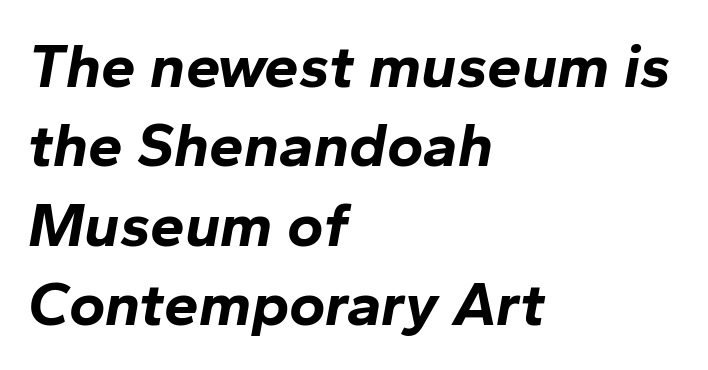
Q: Is the text bold? A: Yes.
Q: Is the text italic (slanted)? A: Yes, it leans right by about 10 degrees.
Q: Is the text underlined? A: No.
Q: How is the paragraph aligned? A: Left-aligned.
Q: Is the spacing between letters normal or unusually wide? A: Normal.
Q: Is the spacing between lines tight, normal or loose? A: Normal.
Q: Width (condensed, normal, or wide)? A: Normal.
Q: Stroke contrast? A: Low.
Q: x-height? A: Medium.
Q: Monospaced? A: No.
